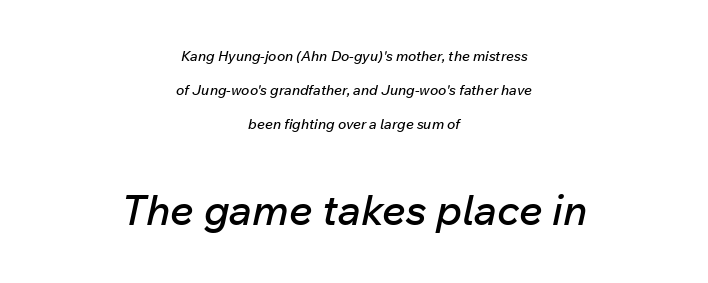
{"italic": "yes", "lean": "right", "slant_degrees": 12, "width": "normal", "stroke_contrast": "low", "x_height": "medium", "monospaced": "no", "underline": "no", "align": "center", "line_spacing": "loose", "line_spacing_ratio": 2.44, "letter_spacing": "normal", "letter_spacing_em": 0.0, "larger_block": "second", "size_ratio": 3.0, "glyph_px": 42}
